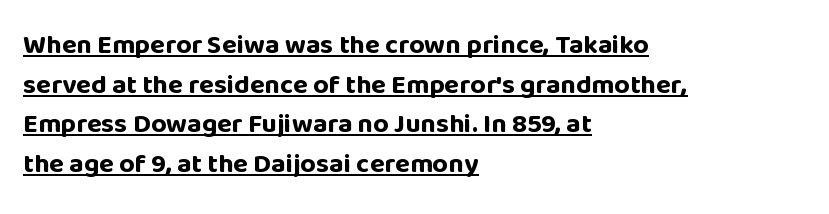
Q: Is the text bold? A: Yes.
Q: Is the text italic (slanted)? A: No, it is upright.
Q: Is the text underlined? A: Yes.
Q: How is the paragraph aligned? A: Left-aligned.
Q: Is the spacing between letters normal or unusually wide? A: Normal.
Q: Is the spacing between lines tight, normal or loose? A: Normal.
